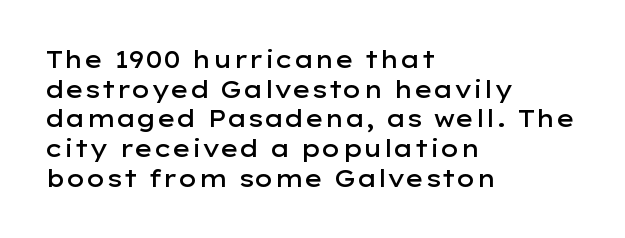
Stroke thickness is moderately raised; the sample reads as semibold. Vertical strokes here are truly vertical. The area under the type is left untouched. Summary of vertical rhythm: regular, with standard interline spacing.
